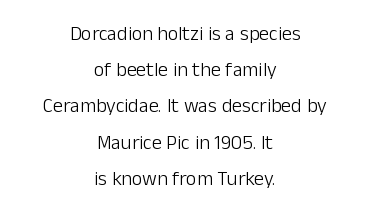
The image shows 20 px text type, upright; set centered, line spacing 1.81x, normal letter spacing, not underlined.
